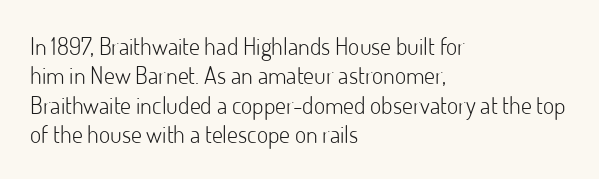
Notice how the stems are strictly vertical — no italics here. Standard letterfit; no display-style spreading of the glyphs. The space beneath each line is pristine and unruled. Counters stay open thanks to moderate or lighter strokes. A classic flush-left, rag-right setting is used for this passage.
